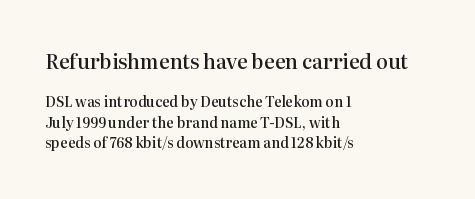
The image shows 20 px text type, upright; set left-aligned, normal line spacing (1.46x), normal letter spacing, not underlined; the first (top) block is 1.43x larger.
